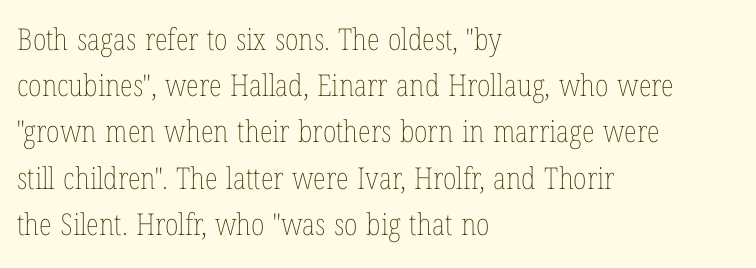
Q: Is the text bold? A: No.
Q: Is the text italic (slanted)? A: No, it is upright.
Q: Is the text underlined? A: No.
Q: How is the paragraph aligned? A: Left-aligned.
Q: Is the spacing between letters normal or unusually wide? A: Normal.
Q: Is the spacing between lines tight, normal or loose? A: Normal.
Q: Width (condensed, normal, or wide)? A: Condensed.
Q: Stroke contrast? A: Low.
Q: x-height? A: Medium.
Q: Monospaced? A: No.
